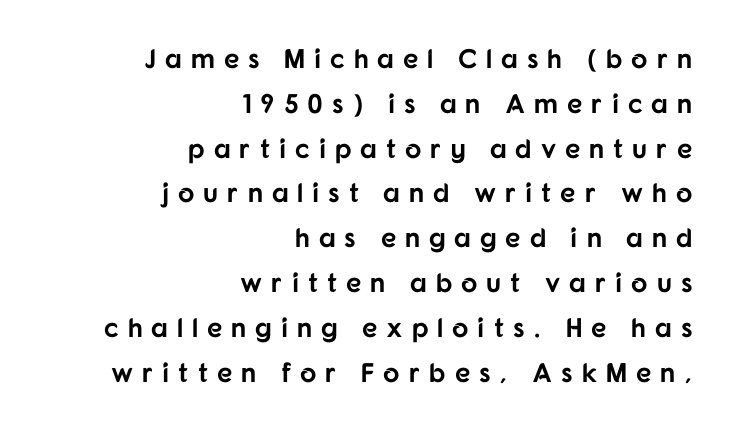
The rendering uses a bold face; every stroke is thick and dark. Tracking here is generous; glyphs stand well apart from one another. Just letters on the line, the space beneath them empty. The ragged edge is on the left, which tells us the setting is flush right. Does the lettering tilt? It doesn't — this is upright. The designer left line spacing at the default.
